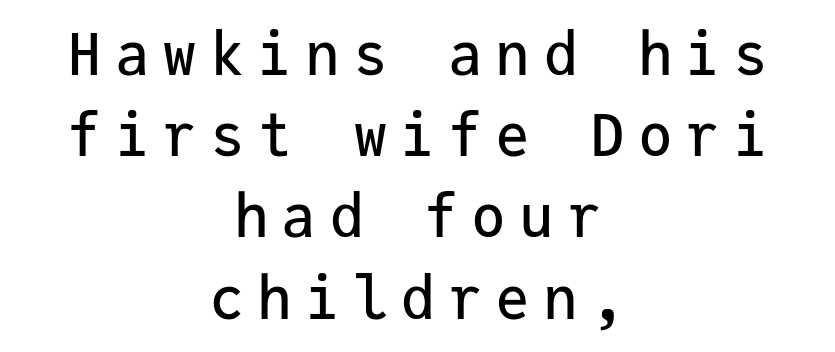
{"serif": "no", "italic": "no", "width": "normal", "stroke_contrast": "low", "x_height": "medium", "monospaced": "yes", "underline": "no", "align": "center", "line_spacing": "normal", "line_spacing_ratio": 1.4, "letter_spacing": "wide", "letter_spacing_em": 0.22, "glyph_px": 58}
